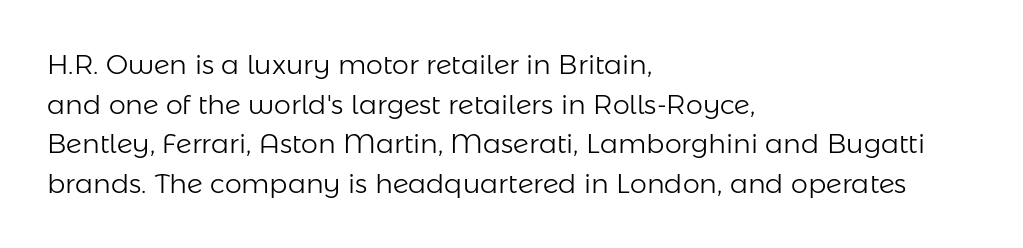
Q: Is the text bold? A: No.
Q: Is the text italic (slanted)? A: No, it is upright.
Q: Is the text underlined? A: No.
Q: How is the paragraph aligned? A: Left-aligned.
Q: Is the spacing between letters normal or unusually wide? A: Normal.
Q: Is the spacing between lines tight, normal or loose? A: Normal.
